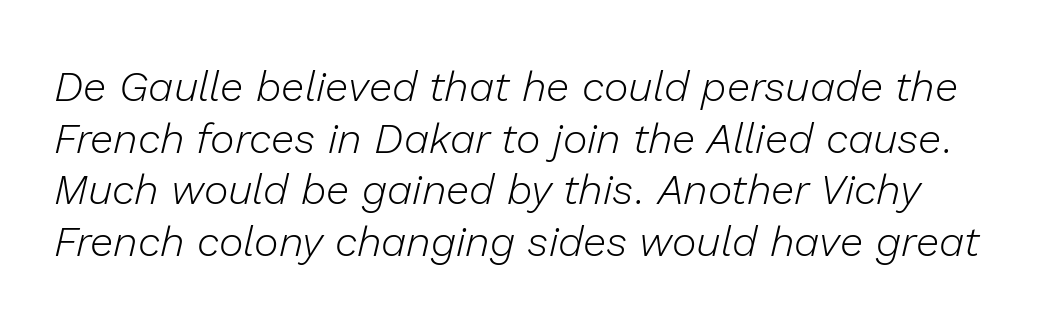
Q: Is the text bold? A: No.
Q: Is the text italic (slanted)? A: Yes, it leans right by about 13 degrees.
Q: Is the text underlined? A: No.
Q: Is the spacing between letters normal or unusually wide? A: Normal.
Q: Width (condensed, normal, or wide)? A: Normal.
Q: Stroke contrast? A: Low.
Q: x-height? A: Medium.
Q: Monospaced? A: No.
